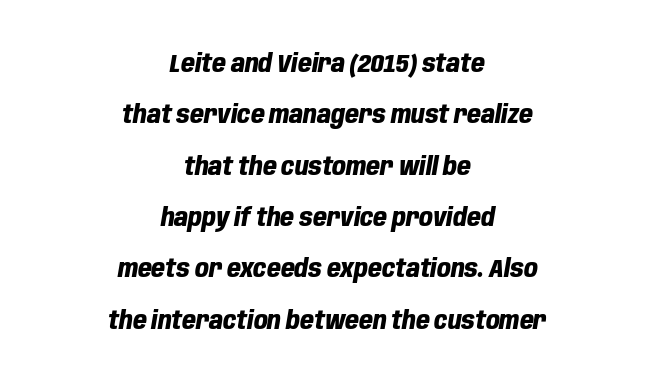
{"italic": "yes", "lean": "right", "slant_degrees": 10, "bold": "yes", "underline": "no", "align": "center", "line_spacing": "loose", "line_spacing_ratio": 2.14, "letter_spacing": "normal", "letter_spacing_em": 0.0, "glyph_px": 24}
